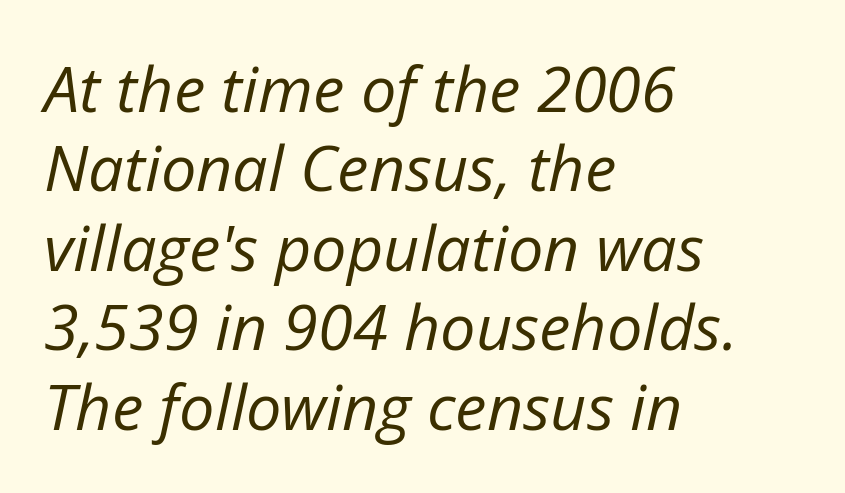
Q: Is the text bold? A: No.
Q: Is the text italic (slanted)? A: Yes, it leans right by about 12 degrees.
Q: Is the text underlined? A: No.
Q: How is the paragraph aligned? A: Left-aligned.
Q: Is the spacing between letters normal or unusually wide? A: Normal.
Q: Is the spacing between lines tight, normal or loose? A: Normal.
Q: Width (condensed, normal, or wide)? A: Normal.
Q: Stroke contrast? A: Low.
Q: x-height? A: Medium.
Q: Monospaced? A: No.
